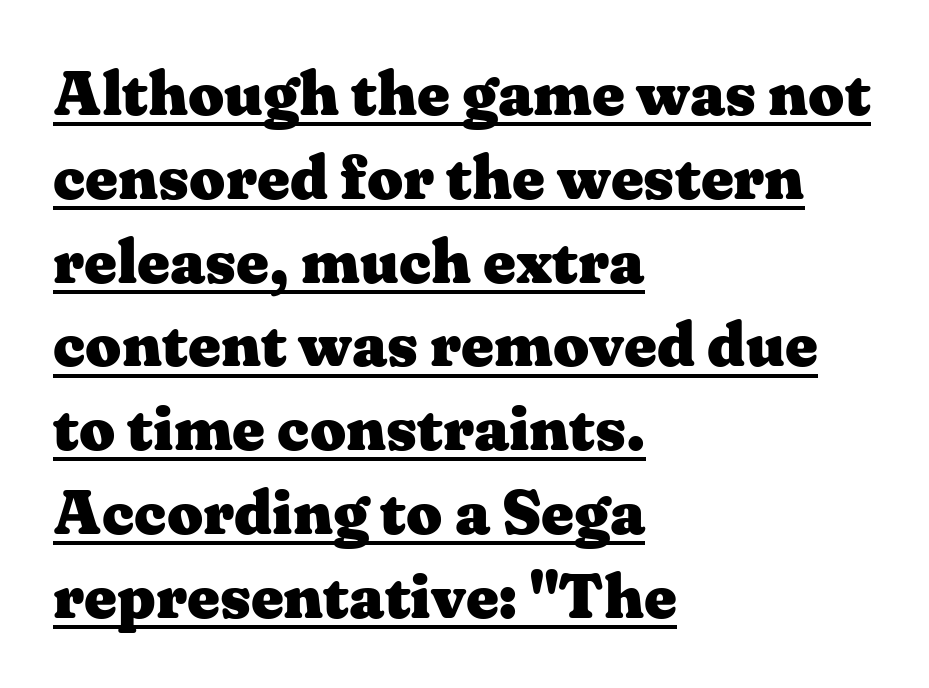
Q: Is the text bold? A: Yes.
Q: Is the text italic (slanted)? A: No, it is upright.
Q: Is the typeface a serif or a sans-serif typeface? A: Serif.
Q: Is the text underlined? A: Yes.
Q: How is the paragraph aligned? A: Left-aligned.
Q: Is the spacing between letters normal or unusually wide? A: Normal.
Q: Is the spacing between lines tight, normal or loose? A: Normal.
Q: Width (condensed, normal, or wide)? A: Wide.
Q: Stroke contrast? A: Medium.
Q: x-height? A: Medium.
Q: Monospaced? A: No.
